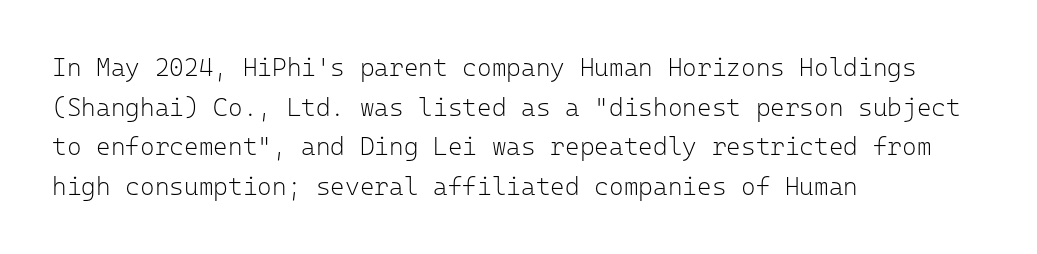
No italicization has been applied; the sample stays upright. Which margin do the lines hug? The left one — the right edge is uneven. Interline gaps are of average width in this sample. Descender tails drop into unmarked territory.
